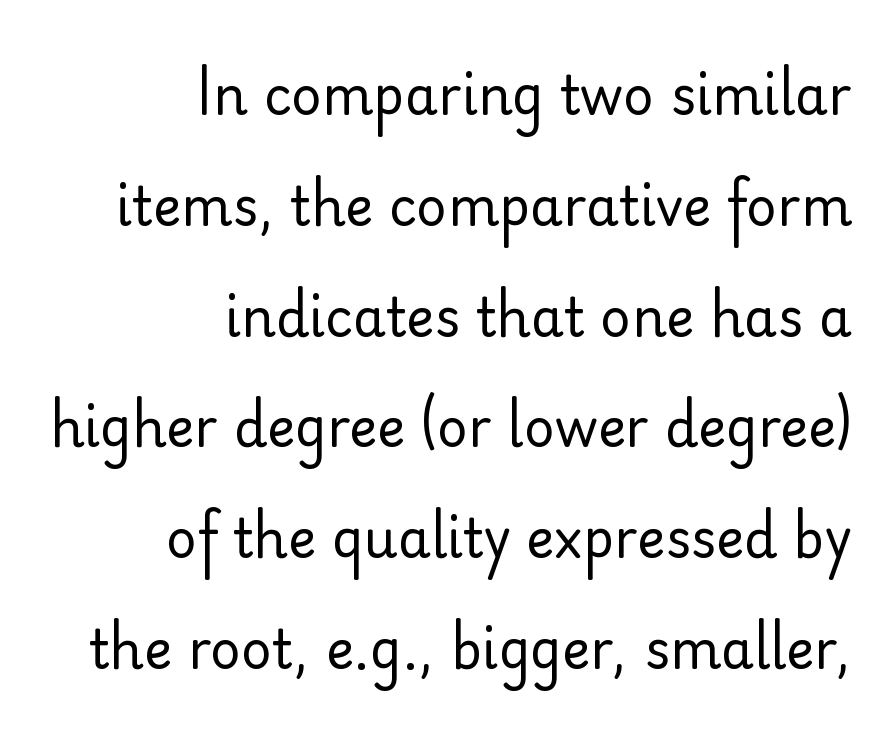
Honestly, there is no underline to notice here at all. Regarding leading, the lines here are spaced well apart. In terms of letterspacing, this is plain default setting. Short and long lines alike share a common ending point at right.
